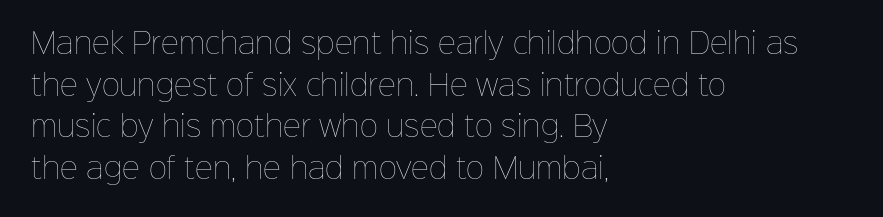
Leftover space on each line is placed entirely after the last word. Inter-character spacing is left at the font's built-in metrics. The designer left line spacing at the default. The font's upright variant was chosen for this text. The strip under each line holds only bare page.
